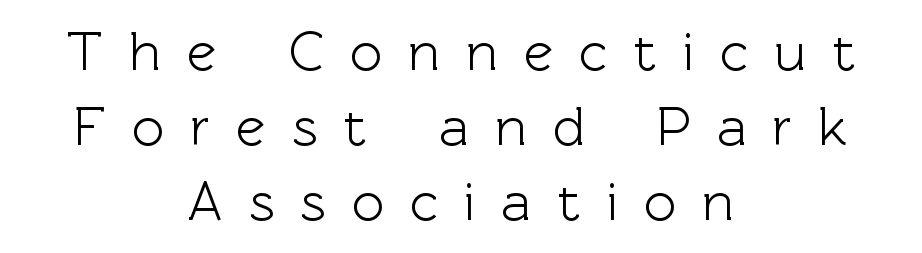
The image shows 55 px sans-serif type, upright; set centered, normal line spacing (1.36x), unusually wide letter spacing (+0.48 em), not underlined; a medium x-height.
